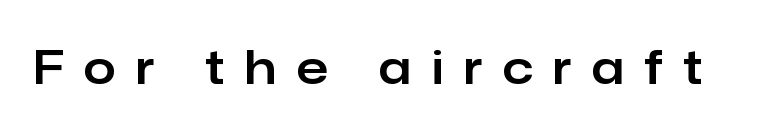
Characters follow at a spacing far wider than the type designer built in. Do the letters lean? They stand straight. Nobody drew a line under any word here. Grotesque or geometric, the face here clearly has no serifs.
